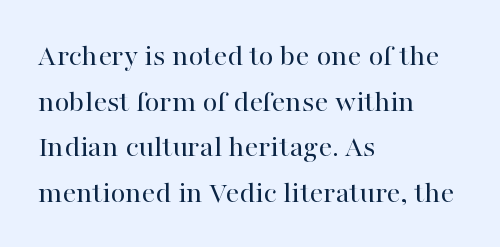
Q: Is the text bold? A: No.
Q: Is the text italic (slanted)? A: No, it is upright.
Q: Is the typeface a serif or a sans-serif typeface? A: Serif.
Q: Is the text underlined? A: No.
Q: How is the paragraph aligned? A: Left-aligned.
Q: Is the spacing between letters normal or unusually wide? A: Normal.
Q: Is the spacing between lines tight, normal or loose? A: Normal.
Q: Width (condensed, normal, or wide)? A: Normal.
Q: Stroke contrast? A: High.
Q: x-height? A: Medium.
Q: Monospaced? A: No.
